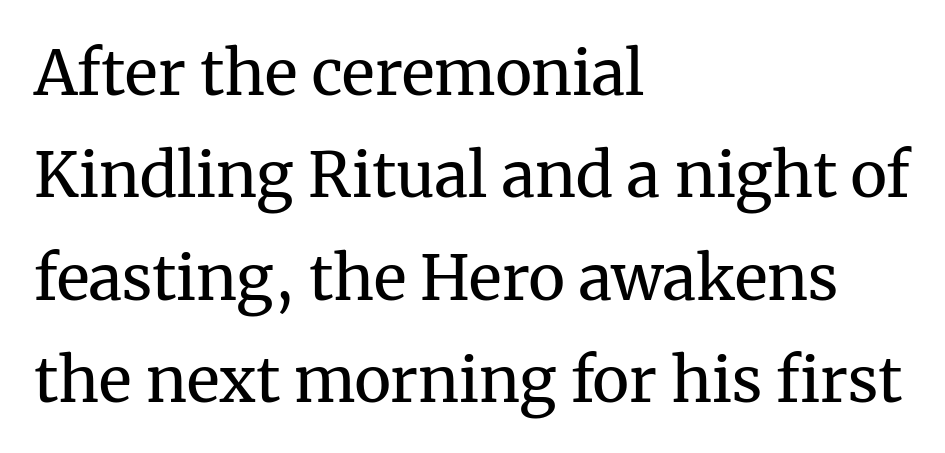
The image shows 62 px regular-weight serif type, upright; set left-aligned, normal line spacing (1.65x), normal letter spacing, not underlined; medium stroke contrast and a medium x-height.
